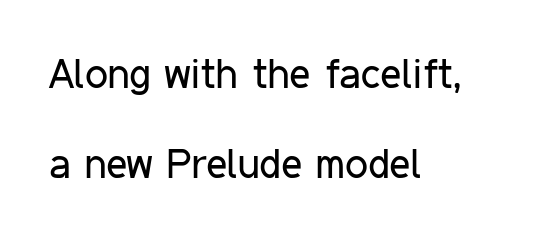
{"serif": "no", "italic": "no", "bold": "no", "weight": "regular", "width": "condensed", "stroke_contrast": "low", "x_height": "medium", "monospaced": "no", "underline": "no", "align": "left", "line_spacing": "loose", "line_spacing_ratio": 2.19, "letter_spacing": "normal", "letter_spacing_em": 0.0, "glyph_px": 41}
